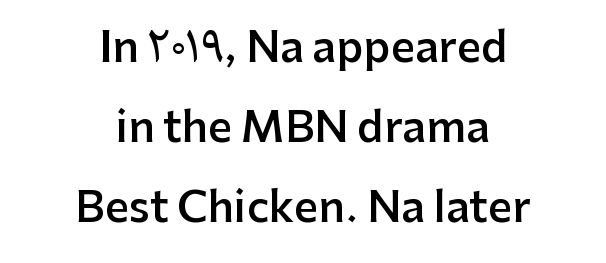
The image shows 42 px semibold sans-serif type, upright; set centered, loose line spacing (1.91x), normal letter spacing, not underlined; low stroke contrast and a medium x-height.
